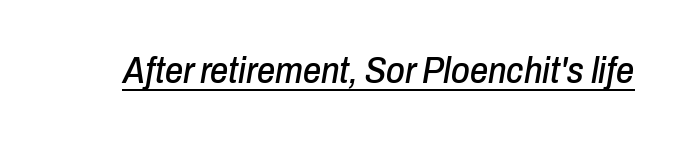
Note the varied advance widths — an 'i' is clearly narrower than an 'm'. A typesetter would call this zero additional tracking. The letters are slanted; this is an italic face. Does a line run under the words? Yes, clearly.
